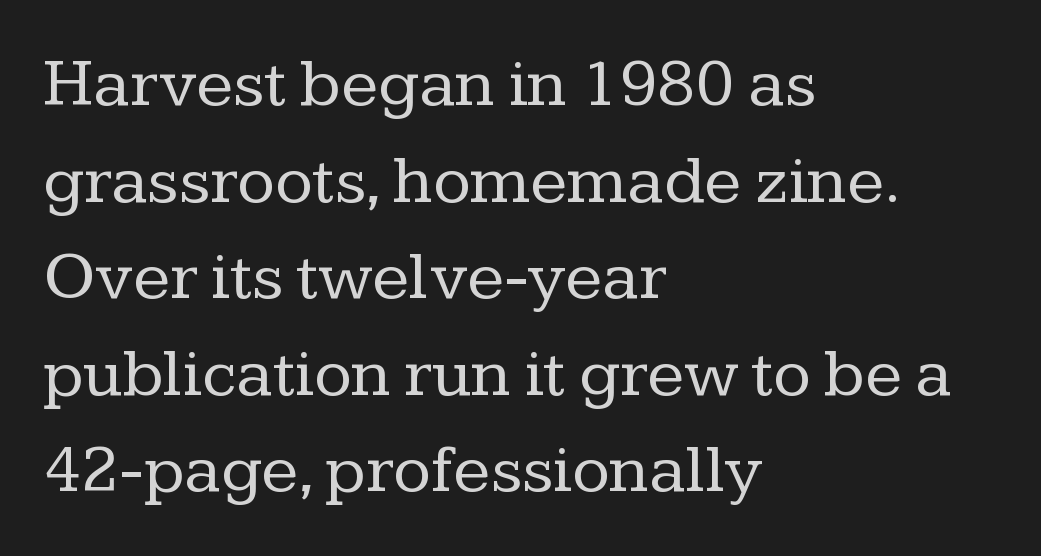
The image shows 69 px regular-weight serif type, upright; set left-aligned, normal line spacing (1.4x), normal letter spacing, not underlined; low stroke contrast and a medium x-height.
